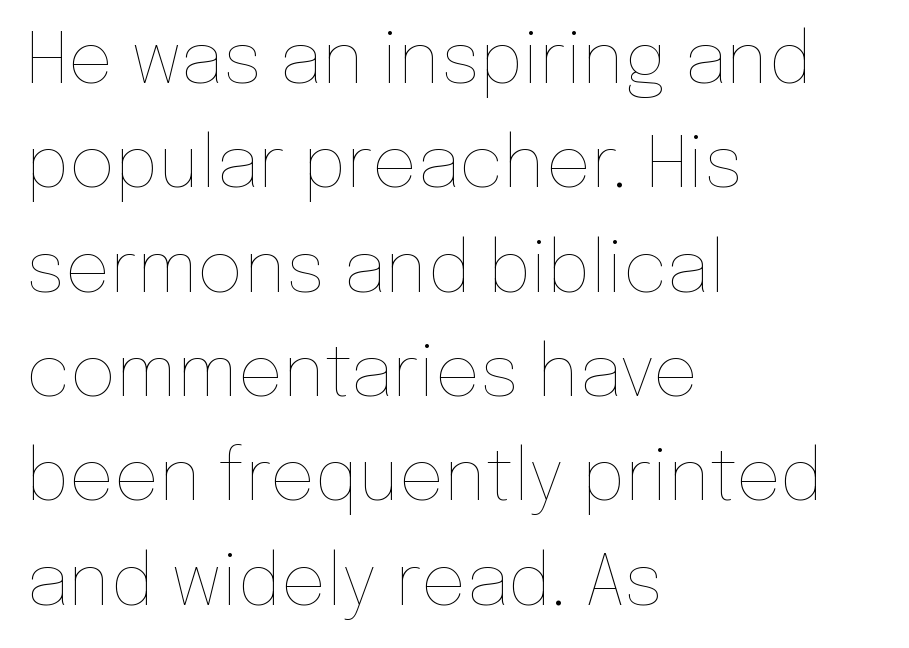
A typesetter would call this leading conventional body-copy spacing. In terms of letterspacing, this is plain default setting. The typesetter chose a ragged-right arrangement here. Is this a fixed-width face? No — the glyphs have proportional, varying widths.
